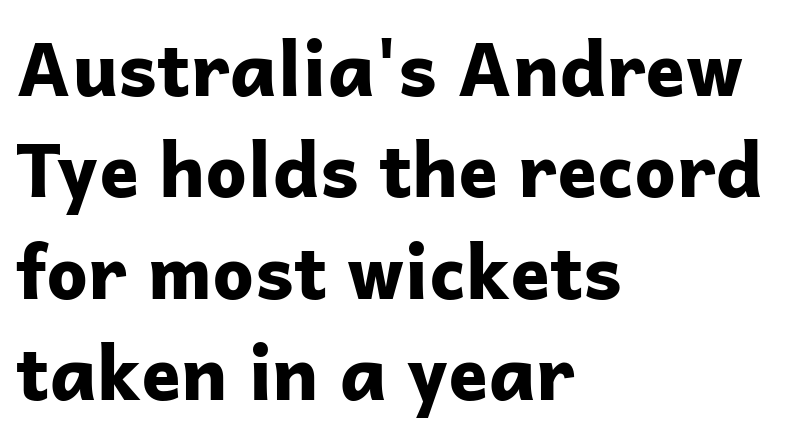
Spacing between characters is what you'd get straight out of the box. Varying glyph widths throughout — classic text-font behaviour. Look at the stroke-to-counter ratio: heavy, a bold. Notice how the stems are strictly vertical — no italics here.
